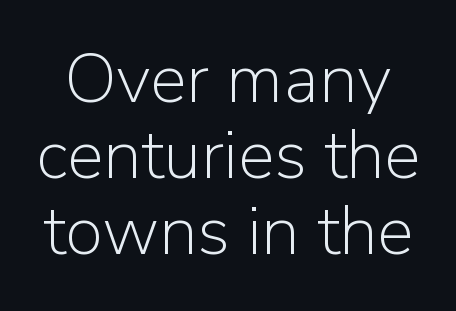
Q: Is the text bold? A: No.
Q: Is the text italic (slanted)? A: No, it is upright.
Q: Is the typeface a serif or a sans-serif typeface? A: Sans-serif.
Q: Is the text underlined? A: No.
Q: Is the spacing between letters normal or unusually wide? A: Normal.
Q: Is the spacing between lines tight, normal or loose? A: Tight.
Q: Width (condensed, normal, or wide)? A: Normal.
Q: Stroke contrast? A: Low.
Q: x-height? A: Medium.
Q: Monospaced? A: No.
